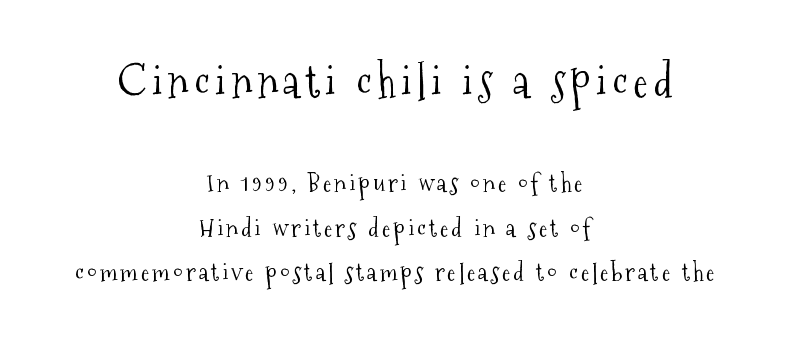
{"serif": "yes", "italic": "no", "bold": "no", "weight": "light", "width": "condensed", "stroke_contrast": "medium", "x_height": "medium", "monospaced": "no", "underline": "no", "align": "center", "line_spacing_ratio": 1.79, "larger_block": "first", "size_ratio": 1.76, "glyph_px": 44}
